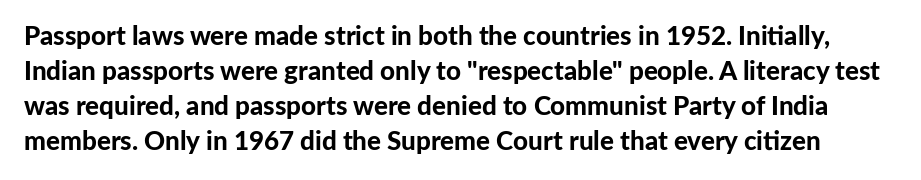
{"italic": "no", "bold": "yes", "underline": "no", "line_spacing": "normal", "line_spacing_ratio": 1.34, "letter_spacing": "normal", "letter_spacing_em": 0.0, "glyph_px": 26}
